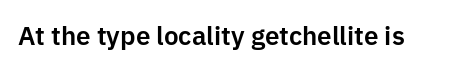
{"italic": "no", "underline": "no", "letter_spacing": "normal", "letter_spacing_em": 0.0, "glyph_px": 26}
